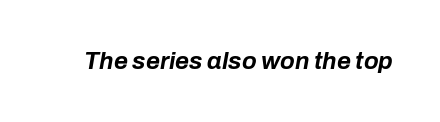
{"italic": "yes", "lean": "right", "slant_degrees": 10, "bold": "yes", "underline": "no", "letter_spacing": "normal", "letter_spacing_em": 0.0, "glyph_px": 24}
